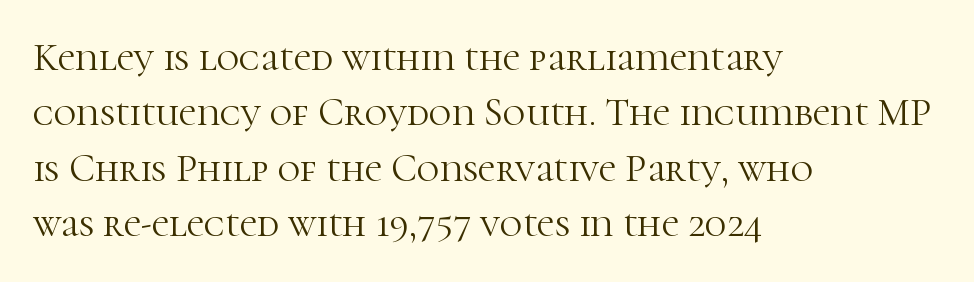
{"serif": "yes", "italic": "no", "bold": "no", "weight": "light", "width": "normal", "stroke_contrast": "high", "x_height": "medium", "monospaced": "no", "underline": "no", "align": "left", "line_spacing": "normal", "line_spacing_ratio": 1.42, "letter_spacing": "normal", "letter_spacing_em": 0.0, "glyph_px": 39}
